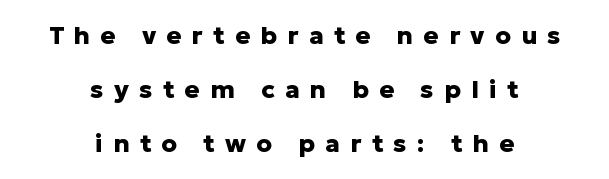
Q: Is the text bold? A: Yes.
Q: Is the text italic (slanted)? A: No, it is upright.
Q: Is the text underlined? A: No.
Q: How is the paragraph aligned? A: Centered.
Q: Is the spacing between letters normal or unusually wide? A: Unusually wide.
Q: Is the spacing between lines tight, normal or loose? A: Loose.
